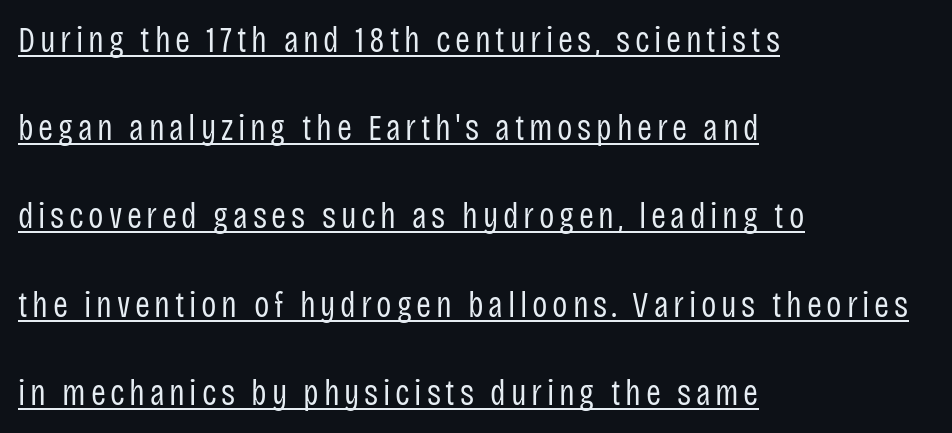
{"serif": "no", "italic": "no", "bold": "no", "weight": "regular", "width": "condensed", "stroke_contrast": "low", "x_height": "large", "monospaced": "no", "underline": "yes", "align": "left", "line_spacing": "loose", "line_spacing_ratio": 2.45, "glyph_px": 36}
